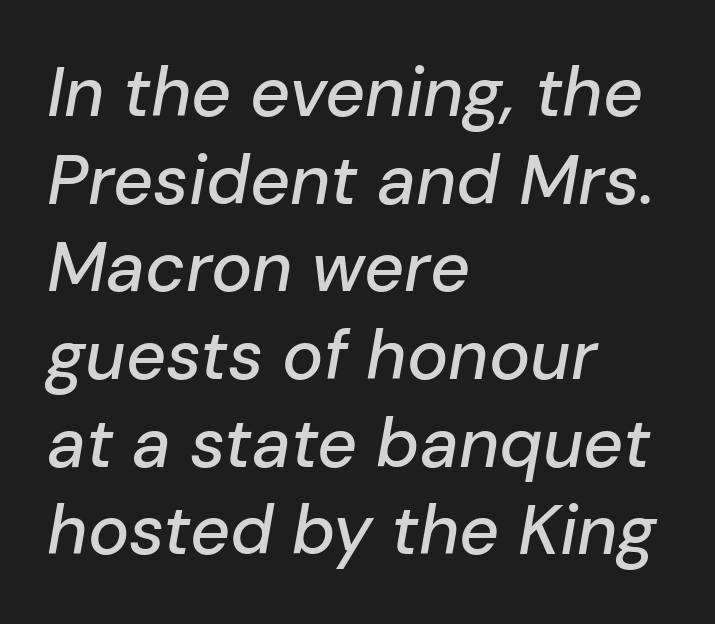
Q: Is the text italic (slanted)? A: Yes, it leans right by about 10 degrees.
Q: Is the text underlined? A: No.
Q: How is the paragraph aligned? A: Left-aligned.
Q: Is the spacing between letters normal or unusually wide? A: Normal.
Q: Is the spacing between lines tight, normal or loose? A: Normal.
Q: Width (condensed, normal, or wide)? A: Normal.
Q: Stroke contrast? A: Low.
Q: x-height? A: Medium.
Q: Monospaced? A: No.
